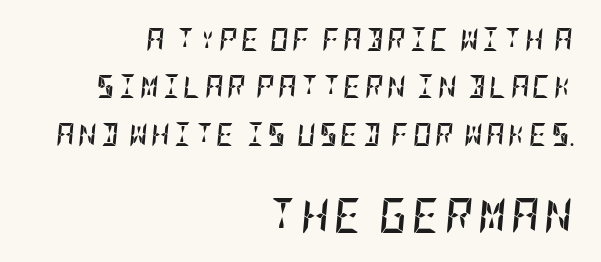
The image shows 35 px semibold, condensed type, italic (leaning right); set right-aligned, loose line spacing (2.06x), not underlined; the second (bottom) block is 1.52x larger; low stroke contrast and a large x-height.
